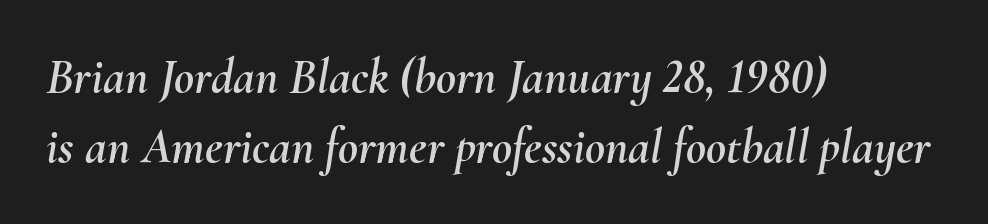
The image shows 49 px text type, italic (leaning right); set left-aligned, normal line spacing (1.43x), normal letter spacing, not underlined; medium stroke contrast and a small x-height.
